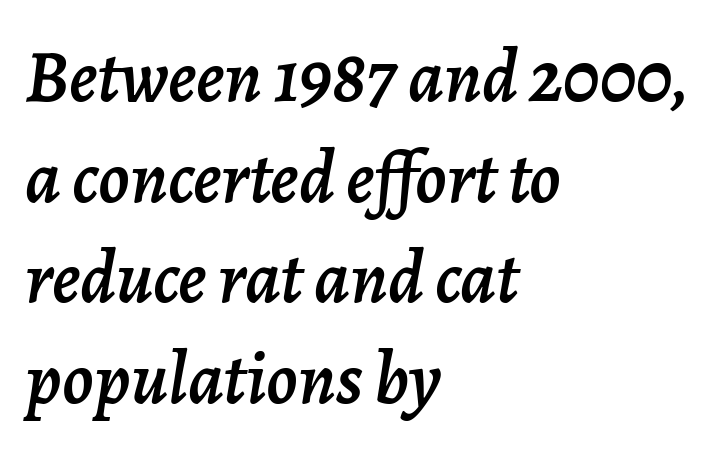
The image shows 74 px text type, italic (leaning right); set left-aligned, normal line spacing (1.36x), normal letter spacing, not underlined; low stroke contrast and a medium x-height.
